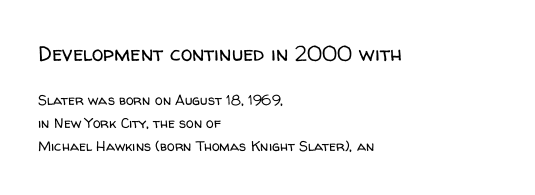
{"italic": "no", "bold": "no", "underline": "no", "align": "left", "line_spacing": "normal", "line_spacing_ratio": 1.66, "letter_spacing": "normal", "letter_spacing_em": 0.0, "larger_block": "first", "size_ratio": 1.5, "glyph_px": 21}
